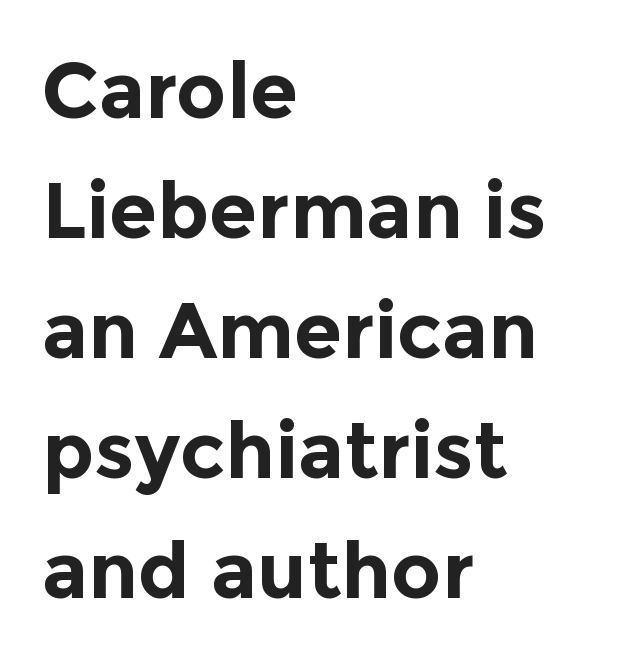
The image shows 78 px bold sans-serif type, upright; set left-aligned, normal line spacing (1.54x), normal letter spacing, not underlined; a medium x-height.
